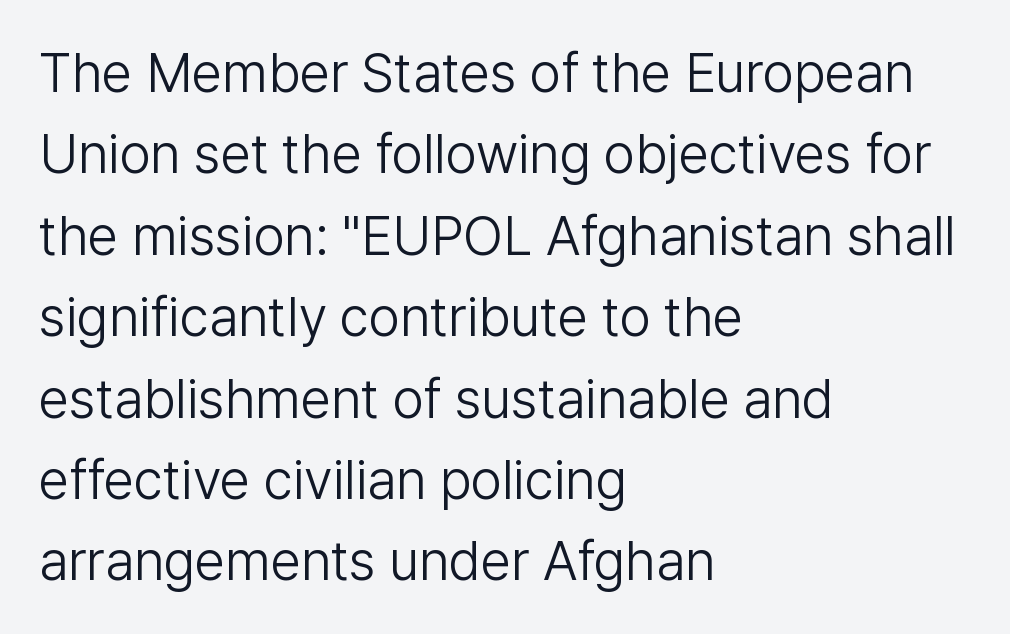
The image shows 55 px light sans-serif type, upright; set left-aligned, normal line spacing (1.48x), normal letter spacing, not underlined; low stroke contrast and a medium x-height.
